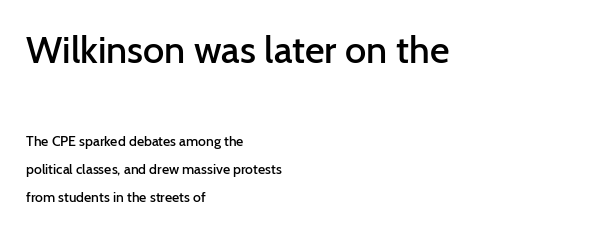
Q: Is the text bold? A: Semi-bold.
Q: Is the text italic (slanted)? A: No, it is upright.
Q: Is the typeface a serif or a sans-serif typeface? A: Sans-serif.
Q: Is the text underlined? A: No.
Q: How is the paragraph aligned? A: Left-aligned.
Q: Is the spacing between letters normal or unusually wide? A: Normal.
Q: Is the spacing between lines tight, normal or loose? A: Loose.
Q: Which block of text is set in a larger size, the first (top) or the second (bottom)? A: The first (top) one.
Q: Width (condensed, normal, or wide)? A: Normal.
Q: Stroke contrast? A: Low.
Q: x-height? A: Medium.
Q: Monospaced? A: No.
